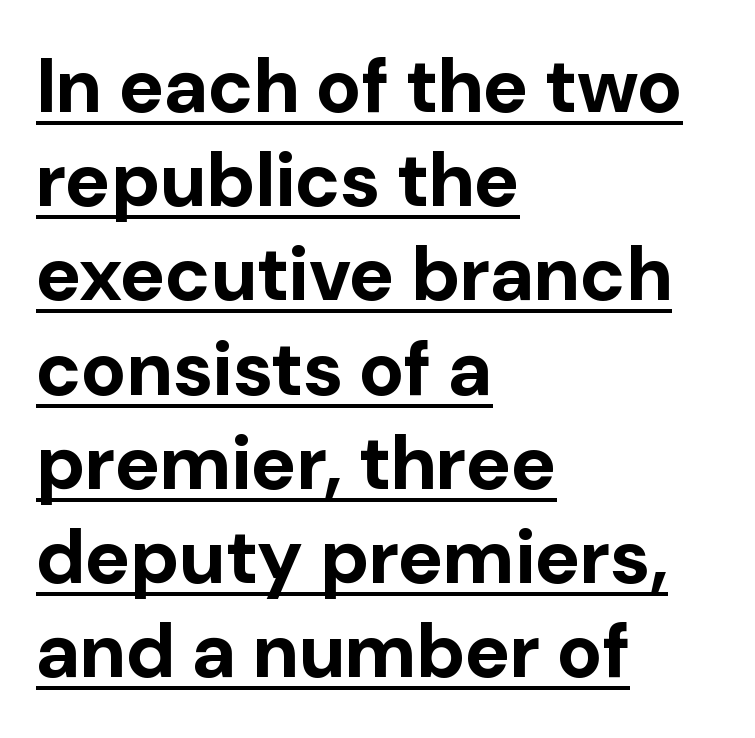
{"serif": "no", "italic": "no", "bold": "yes", "weight": "bold", "width": "normal", "stroke_contrast": "low", "x_height": "medium", "monospaced": "no", "underline": "yes", "align": "left", "line_spacing_ratio": 1.24, "letter_spacing": "normal", "letter_spacing_em": 0.0, "glyph_px": 76}
